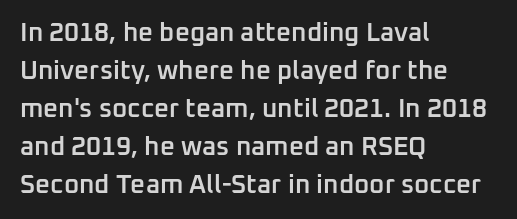
Q: Is the text bold? A: Semi-bold.
Q: Is the text italic (slanted)? A: No, it is upright.
Q: Is the text underlined? A: No.
Q: How is the paragraph aligned? A: Left-aligned.
Q: Is the spacing between letters normal or unusually wide? A: Normal.
Q: Is the spacing between lines tight, normal or loose? A: Normal.
